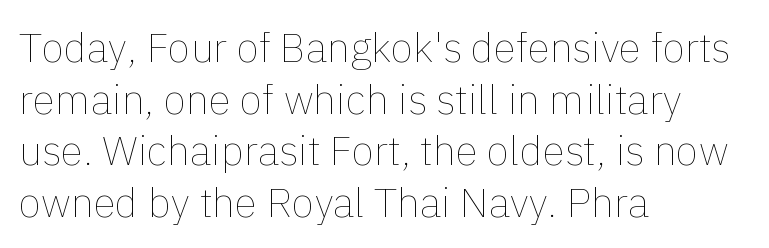
The image shows 41 px thin type, upright; set left-aligned, normal line spacing (1.26x), normal letter spacing, not underlined; a medium x-height.
